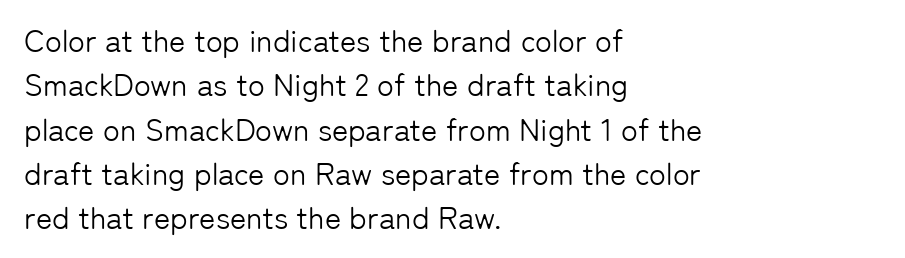
{"serif": "no", "italic": "no", "bold": "no", "weight": "light", "width": "normal", "stroke_contrast": "low", "x_height": "medium", "monospaced": "no", "underline": "no", "align": "left", "line_spacing": "normal", "line_spacing_ratio": 1.43, "letter_spacing": "normal", "letter_spacing_em": 0.0, "glyph_px": 31}
